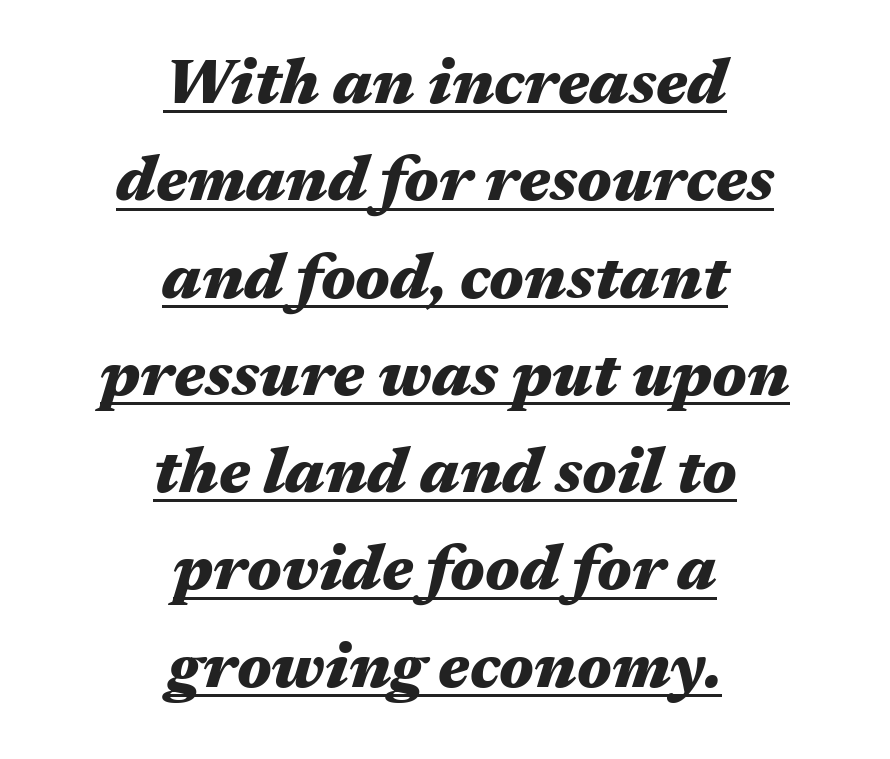
{"italic": "yes", "lean": "right", "slant_degrees": 17, "bold": "yes", "weight": "heavy", "width": "wide", "stroke_contrast": "medium", "x_height": "medium", "monospaced": "no", "underline": "yes", "align": "center", "line_spacing": "normal", "line_spacing_ratio": 1.52, "letter_spacing": "normal", "letter_spacing_em": 0.0, "glyph_px": 64}
